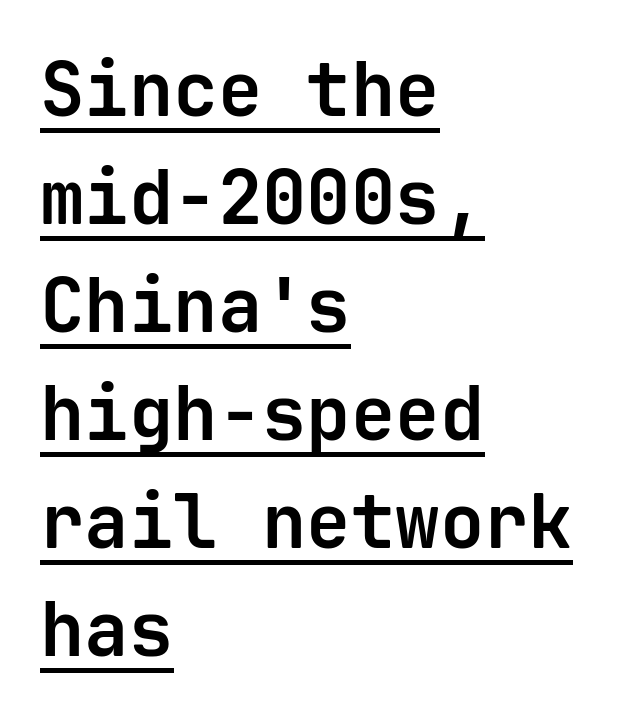
{"serif": "no", "italic": "no", "bold": "yes", "weight": "bold", "width": "normal", "stroke_contrast": "low", "x_height": "medium", "monospaced": "yes", "underline": "yes", "align": "left", "line_spacing": "normal", "line_spacing_ratio": 1.46, "letter_spacing": "normal", "letter_spacing_em": 0.0, "glyph_px": 74}
